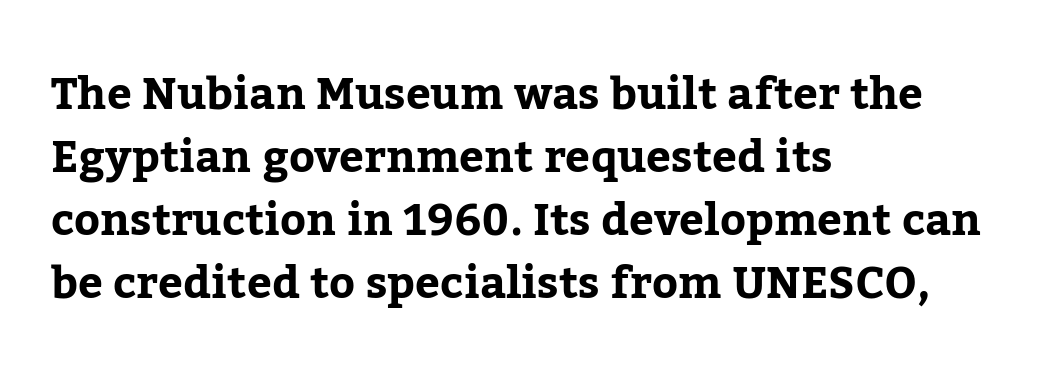
Q: Is the text italic (slanted)? A: No, it is upright.
Q: Is the typeface a serif or a sans-serif typeface? A: Serif.
Q: Is the text underlined? A: No.
Q: How is the paragraph aligned? A: Left-aligned.
Q: Is the spacing between letters normal or unusually wide? A: Normal.
Q: Is the spacing between lines tight, normal or loose? A: Normal.
Q: Width (condensed, normal, or wide)? A: Normal.
Q: Stroke contrast? A: Low.
Q: x-height? A: Medium.
Q: Monospaced? A: No.
